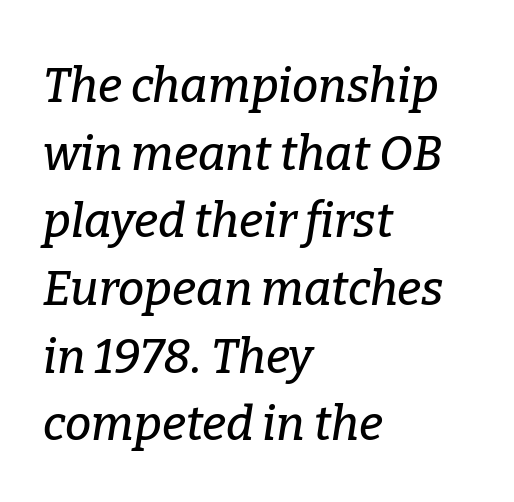
Q: Is the text italic (slanted)? A: Yes, it leans right by about 9 degrees.
Q: Is the typeface a serif or a sans-serif typeface? A: Serif.
Q: Is the text underlined? A: No.
Q: How is the paragraph aligned? A: Left-aligned.
Q: Is the spacing between letters normal or unusually wide? A: Normal.
Q: Is the spacing between lines tight, normal or loose? A: Normal.
Q: Width (condensed, normal, or wide)? A: Normal.
Q: Stroke contrast? A: Low.
Q: x-height? A: Medium.
Q: Monospaced? A: No.
